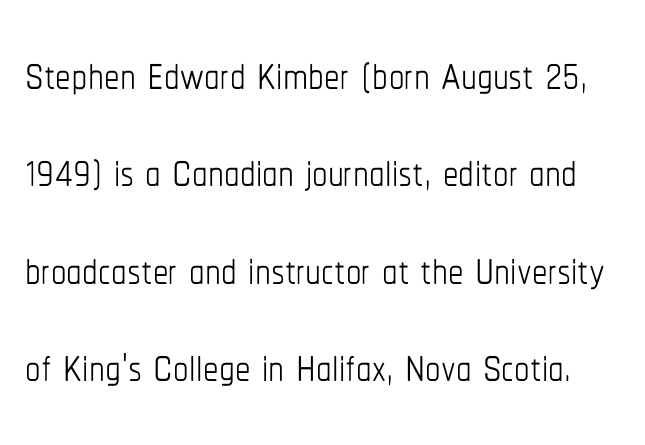
The image shows 62 px thin, condensed type, upright; set normal line spacing (1.57x), normal letter spacing, not underlined; low stroke contrast and a medium x-height.
